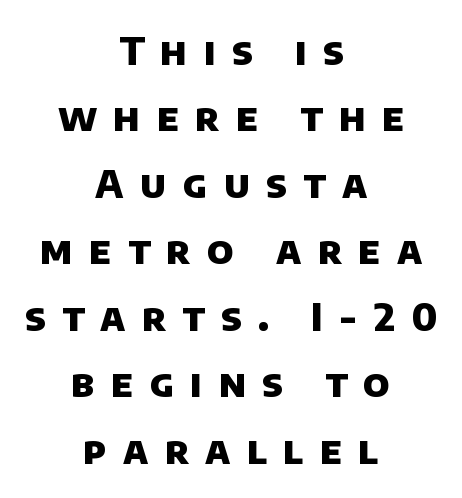
The image shows 38 px heavy sans-serif type; set centered, line spacing 1.75x, unusually wide letter spacing (+0.43 em), not underlined; low stroke contrast and a large x-height.
